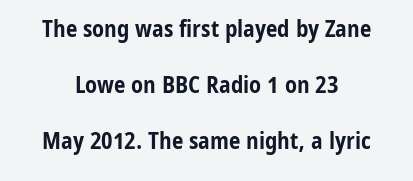
Q: Is the text bold? A: Yes.
Q: Is the text italic (slanted)? A: No, it is upright.
Q: Is the text underlined? A: No.
Q: How is the paragraph aligned? A: Centered.
Q: Is the spacing between letters normal or unusually wide? A: Normal.
Q: Is the spacing between lines tight, normal or loose? A: Loose.
